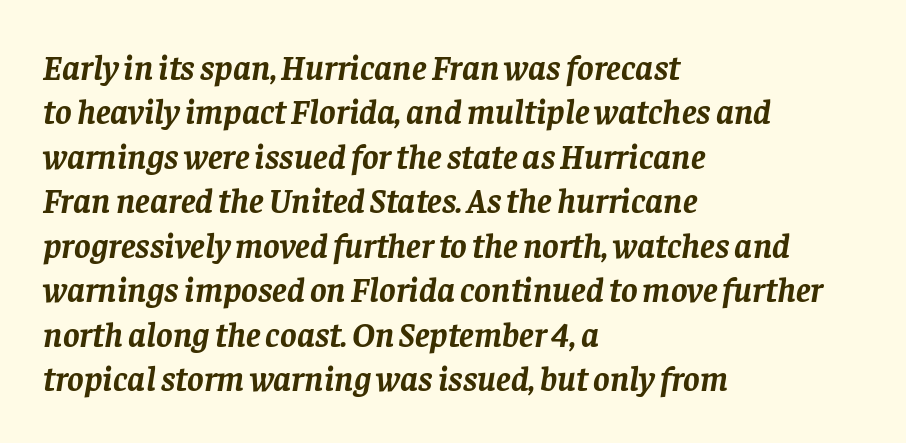
{"serif": "yes", "italic": "yes", "lean": "right", "slant_degrees": 8, "bold": "yes", "weight": "semibold", "width": "normal", "stroke_contrast": "low", "x_height": "large", "monospaced": "no", "underline": "no", "align": "left", "line_spacing": "normal", "line_spacing_ratio": 1.27, "letter_spacing": "normal", "letter_spacing_em": 0.0, "glyph_px": 35}
